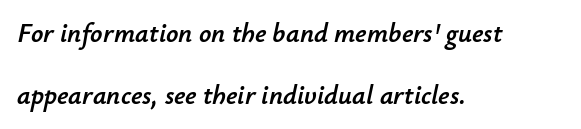
The image shows 27 px text type, italic (leaning right); set left-aligned, loose line spacing (2.28x), normal letter spacing, not underlined.
